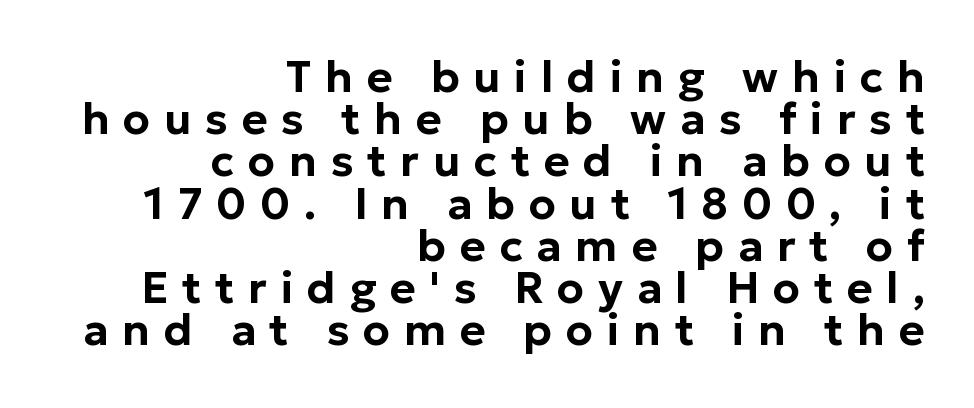
{"serif": "no", "italic": "no", "width": "normal", "stroke_contrast": "low", "x_height": "medium", "monospaced": "no", "underline": "no", "align": "right", "line_spacing": "tight", "line_spacing_ratio": 0.96, "letter_spacing": "wide", "letter_spacing_em": 0.31, "glyph_px": 44}
